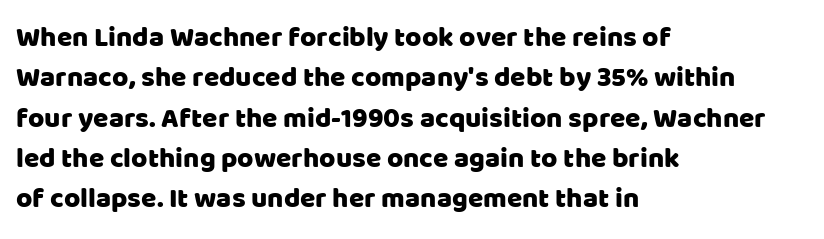
Q: Is the text italic (slanted)? A: No, it is upright.
Q: Is the typeface a serif or a sans-serif typeface? A: Sans-serif.
Q: Is the text underlined? A: No.
Q: How is the paragraph aligned? A: Left-aligned.
Q: Is the spacing between letters normal or unusually wide? A: Normal.
Q: Is the spacing between lines tight, normal or loose? A: Normal.
Q: Width (condensed, normal, or wide)? A: Normal.
Q: Stroke contrast? A: Low.
Q: x-height? A: Large.
Q: Monospaced? A: No.
